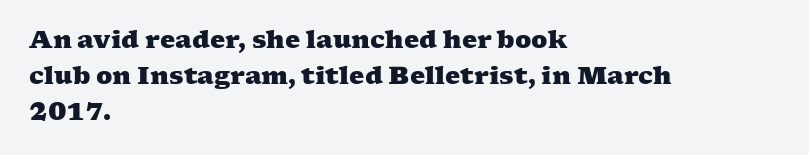
Where is the straight margin? On the left. Typographic density is high because the face is bold. Each new line begins a customary step beneath the previous one. This rendering leaves character spacing at its baseline value.
